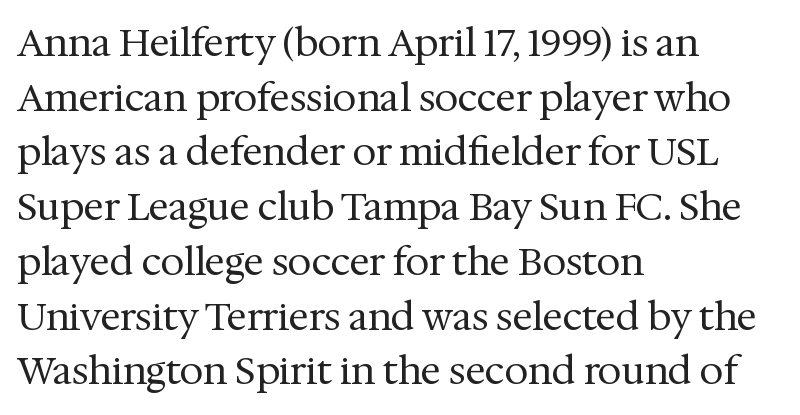
The image shows 38 px regular-weight serif type, upright; set left-aligned, normal line spacing (1.44x), normal letter spacing, not underlined; medium stroke contrast and a medium x-height.
